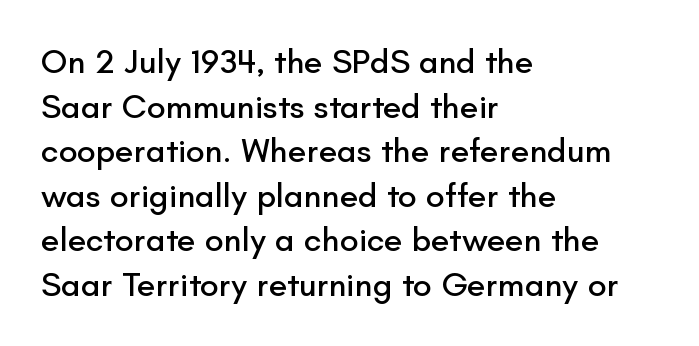
This rendering features lettering with no underline. The text block is weighted toward the left margin, trailing off unevenly rightward. The letters stand upright; this is a roman face. Glyph-to-glyph distance matches everyday printed text.
